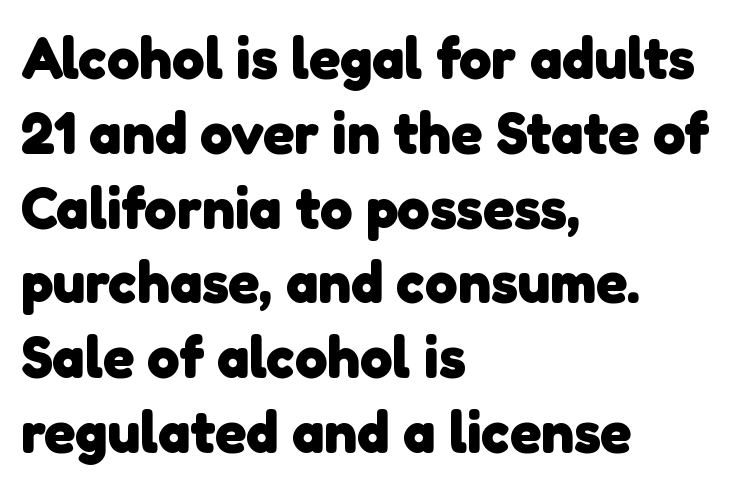
Is this a fixed-width face? No — the glyphs have proportional, varying widths. A typesetter would call this leading conventional body-copy spacing. Each glyph is drawn with heavy, bold strokes. Line starts are locked; line ends wander.
